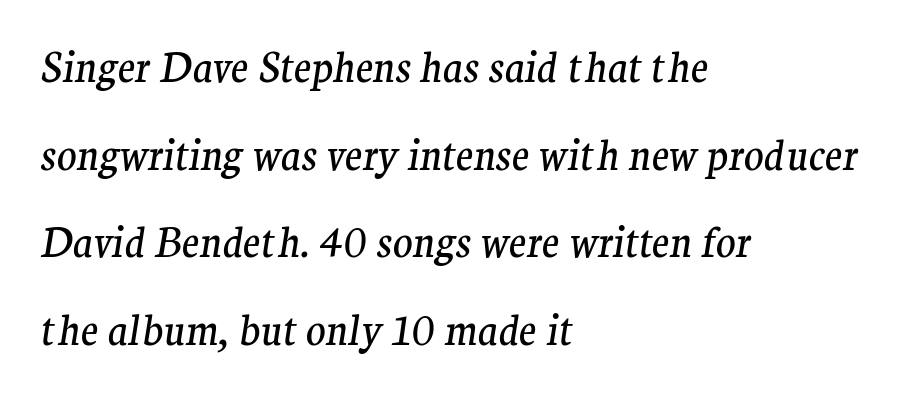
Q: Is the text bold? A: No.
Q: Is the text italic (slanted)? A: Yes, it leans right by about 9 degrees.
Q: Is the typeface a serif or a sans-serif typeface? A: Serif.
Q: Is the text underlined? A: No.
Q: How is the paragraph aligned? A: Left-aligned.
Q: Is the spacing between letters normal or unusually wide? A: Normal.
Q: Is the spacing between lines tight, normal or loose? A: Loose.
Q: Width (condensed, normal, or wide)? A: Normal.
Q: Stroke contrast? A: Medium.
Q: x-height? A: Medium.
Q: Monospaced? A: No.
